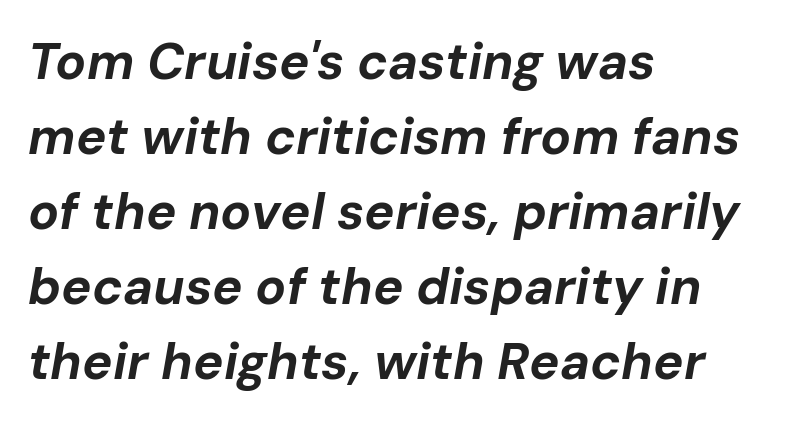
Q: Is the text bold? A: Yes.
Q: Is the text italic (slanted)? A: Yes, it leans right by about 10 degrees.
Q: Is the text underlined? A: No.
Q: How is the paragraph aligned? A: Left-aligned.
Q: Is the spacing between letters normal or unusually wide? A: Normal.
Q: Is the spacing between lines tight, normal or loose? A: Normal.
Q: Width (condensed, normal, or wide)? A: Normal.
Q: Stroke contrast? A: Low.
Q: x-height? A: Medium.
Q: Monospaced? A: No.
